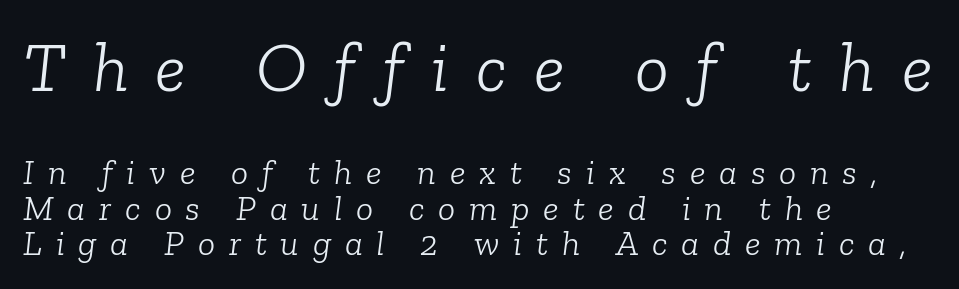
The image shows 71 px light serif type, italic (leaning right); set left-aligned, tight line spacing (0.99x), unusually wide letter spacing (+0.38 em), not underlined; the first (top) block is 1.97x larger; low stroke contrast and a medium x-height.
